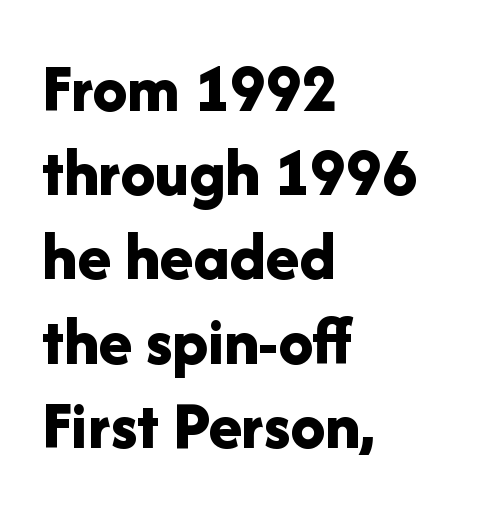
{"serif": "no", "italic": "no", "bold": "yes", "weight": "bold", "width": "normal", "stroke_contrast": "low", "x_height": "medium", "monospaced": "no", "underline": "no", "align": "left", "line_spacing_ratio": 1.22, "letter_spacing": "normal", "letter_spacing_em": 0.0, "glyph_px": 69}
